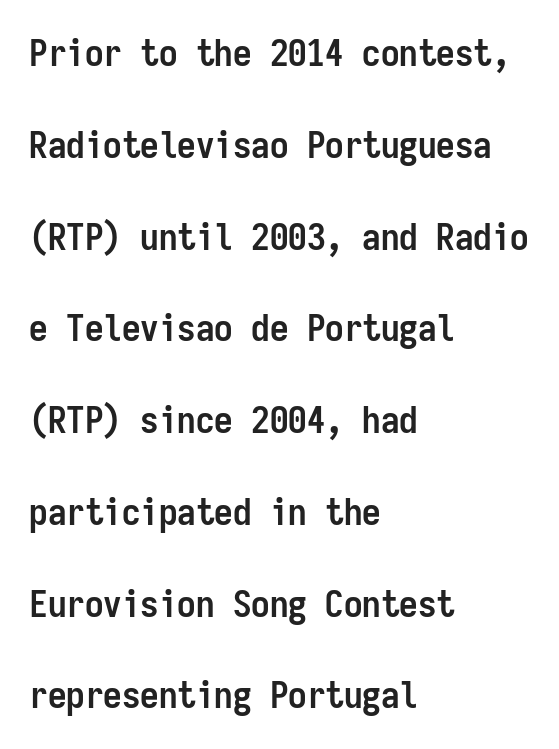
Q: Is the text bold? A: Yes.
Q: Is the text italic (slanted)? A: No, it is upright.
Q: Is the typeface a serif or a sans-serif typeface? A: Sans-serif.
Q: Is the text underlined? A: No.
Q: How is the paragraph aligned? A: Left-aligned.
Q: Is the spacing between letters normal or unusually wide? A: Normal.
Q: Is the spacing between lines tight, normal or loose? A: Loose.
Q: Width (condensed, normal, or wide)? A: Condensed.
Q: Stroke contrast? A: Low.
Q: x-height? A: Medium.
Q: Monospaced? A: Yes.
